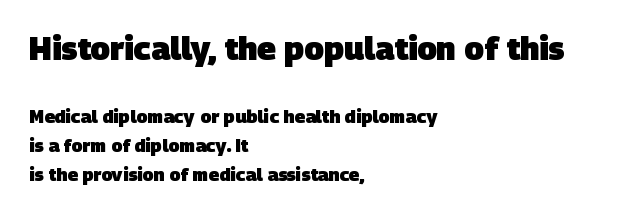
Proportional: the letters do not fall into vertical columns. Check the space under the baseline: it is left empty. Left-aligned paragraph, ragged on the right. Plenty of ink on the page — the face is bold. The type is set solid horizontally, with unmodified tracking. In terms of letterform style, serifs are entirely absent.
